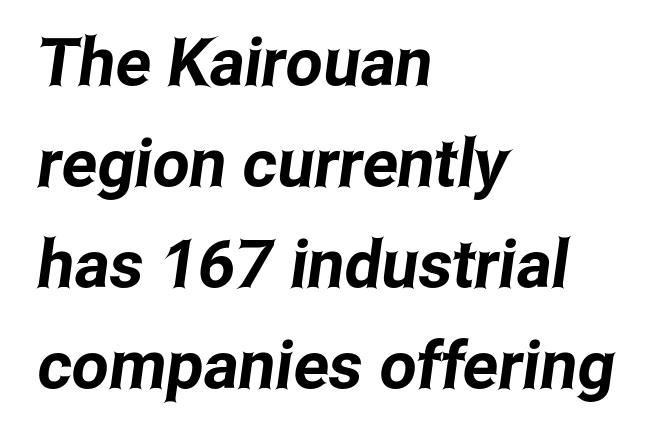
The image shows 66 px condensed sans-serif type; set left-aligned, normal line spacing (1.53x), normal letter spacing, not underlined; low stroke contrast and a medium x-height.
